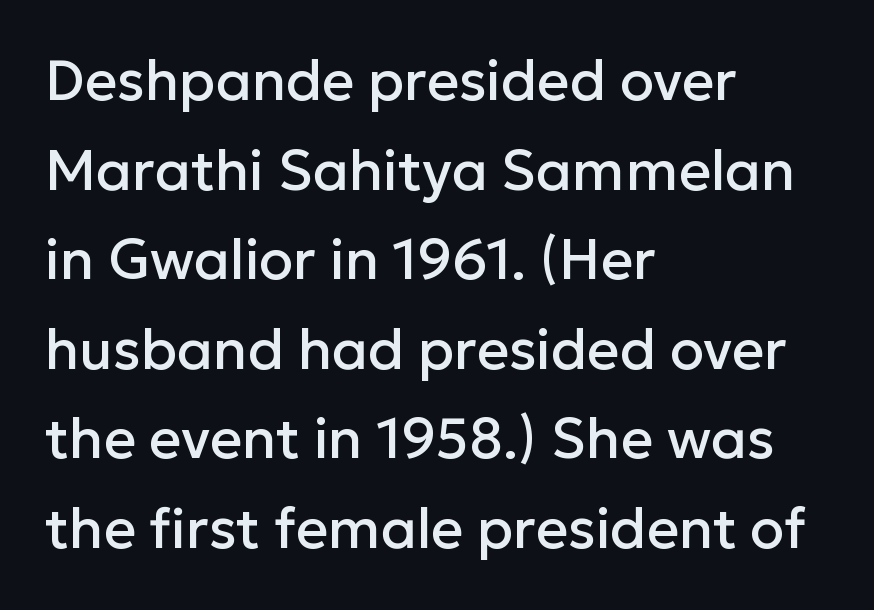
Q: Is the text italic (slanted)? A: No, it is upright.
Q: Is the typeface a serif or a sans-serif typeface? A: Sans-serif.
Q: Is the text underlined? A: No.
Q: How is the paragraph aligned? A: Left-aligned.
Q: Is the spacing between letters normal or unusually wide? A: Normal.
Q: Is the spacing between lines tight, normal or loose? A: Normal.
Q: Width (condensed, normal, or wide)? A: Normal.
Q: Stroke contrast? A: Low.
Q: x-height? A: Medium.
Q: Monospaced? A: No.
